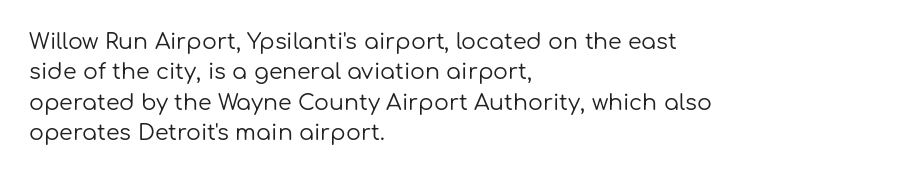
Q: Is the text bold? A: No.
Q: Is the text italic (slanted)? A: No, it is upright.
Q: Is the text underlined? A: No.
Q: How is the paragraph aligned? A: Left-aligned.
Q: Is the spacing between letters normal or unusually wide? A: Normal.
Q: Is the spacing between lines tight, normal or loose? A: Normal.
